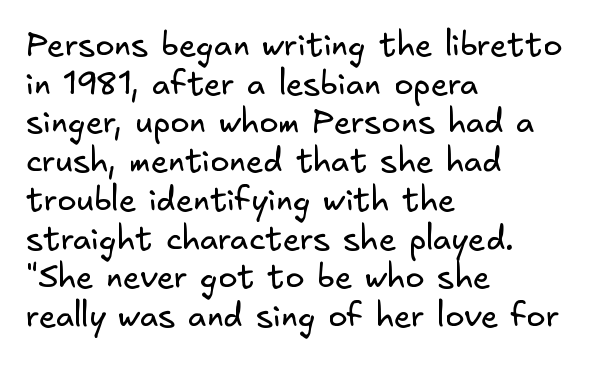
{"serif": "no", "bold": "no", "weight": "regular", "width": "normal", "stroke_contrast": "low", "x_height": "small", "underline": "no", "align": "left", "line_spacing_ratio": 1.21, "letter_spacing": "normal", "letter_spacing_em": 0.0, "glyph_px": 32}
